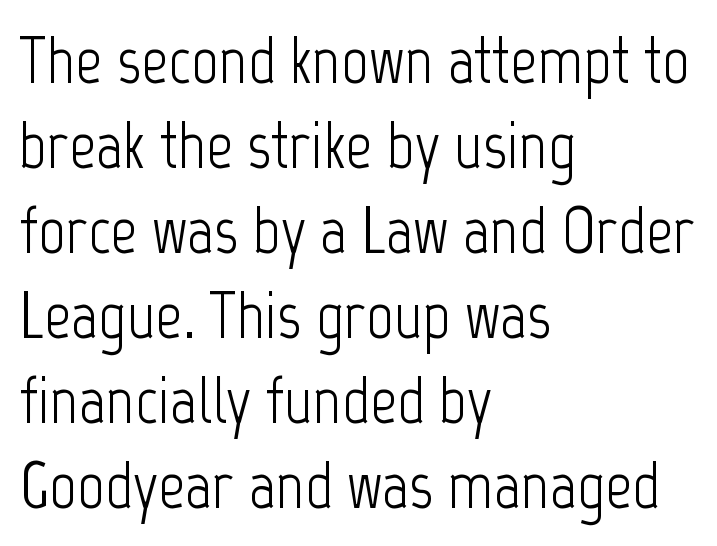
{"serif": "no", "italic": "no", "bold": "no", "weight": "light", "width": "condensed", "stroke_contrast": "low", "x_height": "medium", "monospaced": "no", "underline": "no", "align": "left", "line_spacing": "normal", "line_spacing_ratio": 1.27, "letter_spacing": "normal", "letter_spacing_em": 0.0, "glyph_px": 67}
